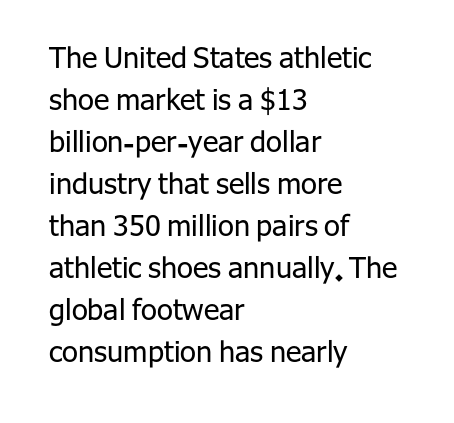
The image shows 29 px regular-weight sans-serif type, upright; set left-aligned, normal line spacing (1.45x), normal letter spacing, not underlined; low stroke contrast and a medium x-height.
